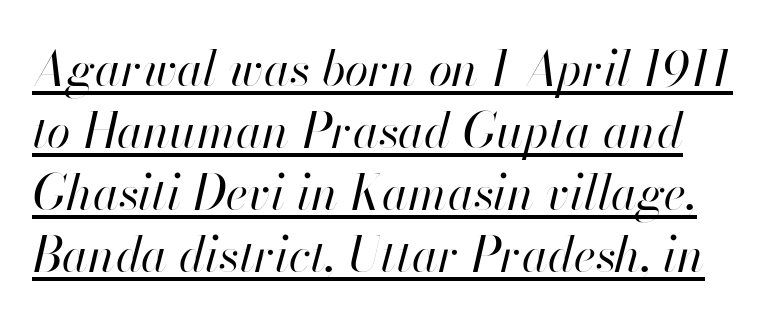
Q: Is the text bold? A: No.
Q: Is the text italic (slanted)? A: Yes, it leans right by about 13 degrees.
Q: Is the text underlined? A: Yes.
Q: Is the spacing between letters normal or unusually wide? A: Normal.
Q: Is the spacing between lines tight, normal or loose? A: Normal.
Q: Width (condensed, normal, or wide)? A: Normal.
Q: Stroke contrast? A: High.
Q: x-height? A: Small.
Q: Monospaced? A: No.
